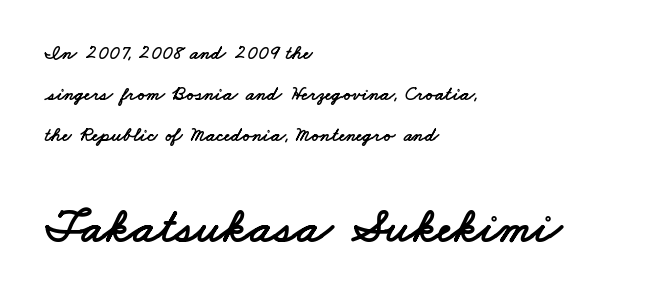
Q: Is the typeface a serif or a sans-serif typeface? A: Sans-serif.
Q: Is the text underlined? A: No.
Q: How is the paragraph aligned? A: Left-aligned.
Q: Is the spacing between letters normal or unusually wide? A: Normal.
Q: Is the spacing between lines tight, normal or loose? A: Loose.
Q: Which block of text is set in a larger size, the first (top) or the second (bottom)? A: The second (bottom) one.
Q: Width (condensed, normal, or wide)? A: Wide.
Q: Stroke contrast? A: Low.
Q: x-height? A: Small.
Q: Monospaced? A: No.
